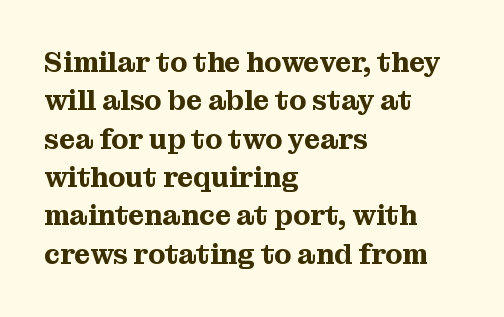
Q: Is the text italic (slanted)? A: No, it is upright.
Q: Is the typeface a serif or a sans-serif typeface? A: Serif.
Q: Is the text underlined? A: No.
Q: How is the paragraph aligned? A: Left-aligned.
Q: Is the spacing between letters normal or unusually wide? A: Normal.
Q: Is the spacing between lines tight, normal or loose? A: Normal.
Q: Width (condensed, normal, or wide)? A: Normal.
Q: Stroke contrast? A: Medium.
Q: x-height? A: Medium.
Q: Monospaced? A: No.
